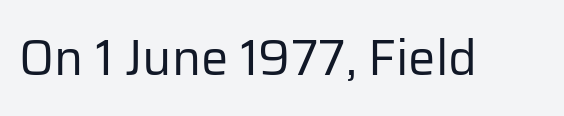
{"serif": "no", "italic": "no", "bold": "no", "weight": "regular", "width": "normal", "stroke_contrast": "low", "x_height": "medium", "monospaced": "no", "underline": "no", "letter_spacing": "normal", "letter_spacing_em": 0.0, "glyph_px": 49}
